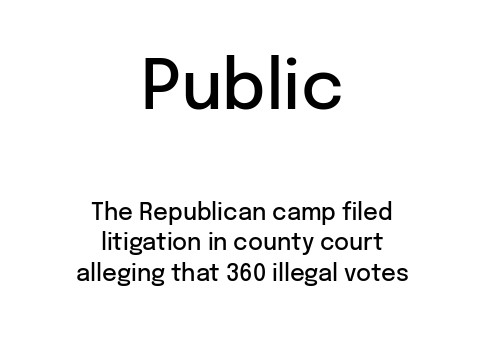
{"serif": "no", "italic": "no", "bold": "semi", "weight": "semibold", "width": "normal", "stroke_contrast": "low", "x_height": "medium", "monospaced": "no", "underline": "no", "align": "center", "line_spacing": "normal", "line_spacing_ratio": 1.34, "letter_spacing": "normal", "letter_spacing_em": 0.0, "larger_block": "first", "size_ratio": 2.96, "glyph_px": 68}
